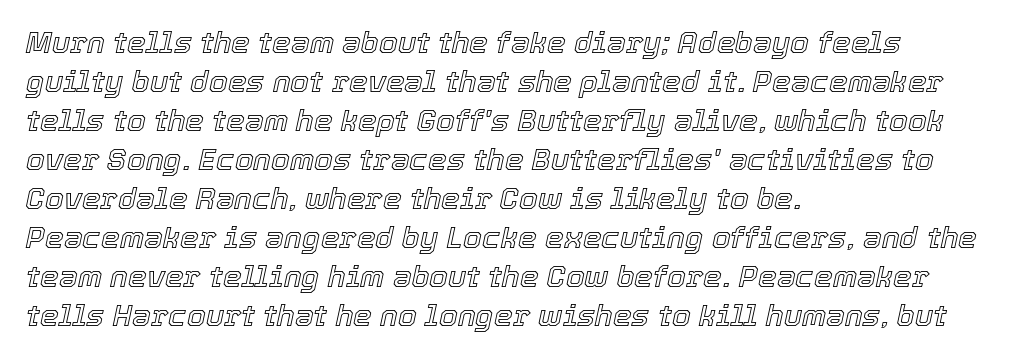
{"italic": "yes", "lean": "right", "slant_degrees": 12, "width": "normal", "x_height": "medium", "monospaced": "no", "underline": "no", "align": "left", "line_spacing": "normal", "line_spacing_ratio": 1.3, "letter_spacing": "normal", "letter_spacing_em": 0.0, "glyph_px": 30}
